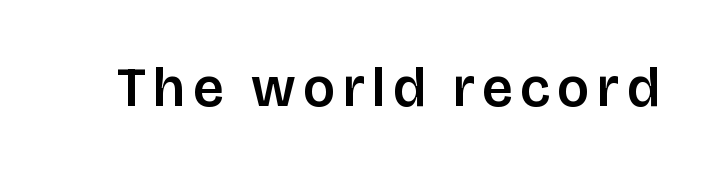
{"serif": "no", "italic": "no", "width": "normal", "stroke_contrast": "low", "x_height": "large", "monospaced": "no", "underline": "no", "glyph_px": 55}
